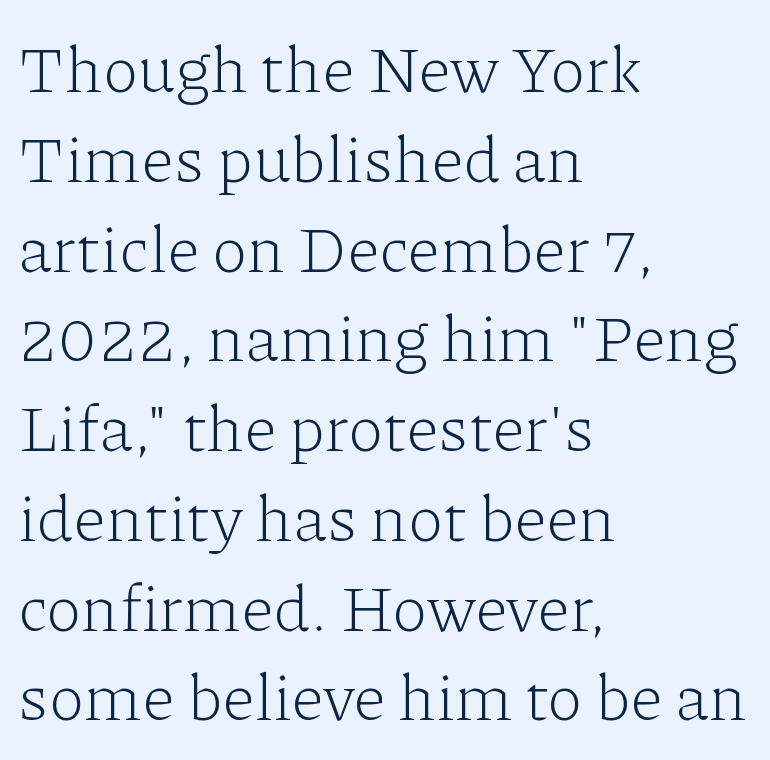
{"serif": "yes", "italic": "no", "bold": "no", "weight": "light", "width": "normal", "stroke_contrast": "low", "x_height": "medium", "monospaced": "no", "underline": "no", "align": "left", "line_spacing": "normal", "line_spacing_ratio": 1.36, "letter_spacing": "normal", "letter_spacing_em": 0.0, "glyph_px": 66}
